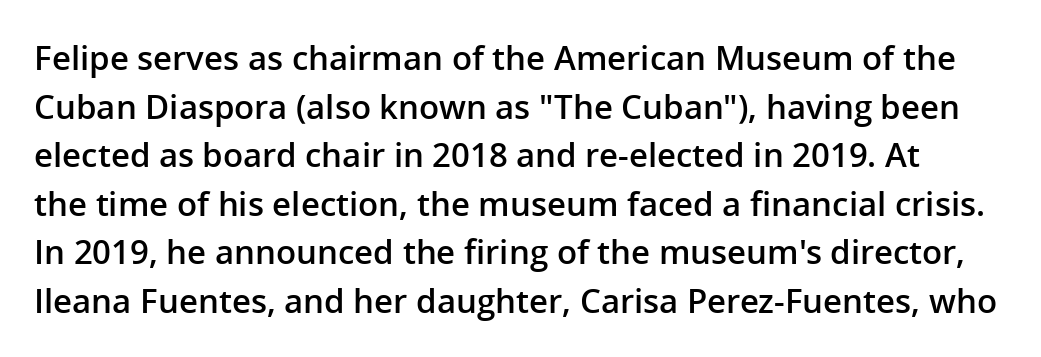
{"serif": "no", "italic": "no", "bold": "semi", "weight": "semibold", "width": "normal", "stroke_contrast": "low", "x_height": "medium", "monospaced": "no", "underline": "no", "line_spacing": "normal", "line_spacing_ratio": 1.47, "letter_spacing": "normal", "letter_spacing_em": 0.0, "glyph_px": 33}
